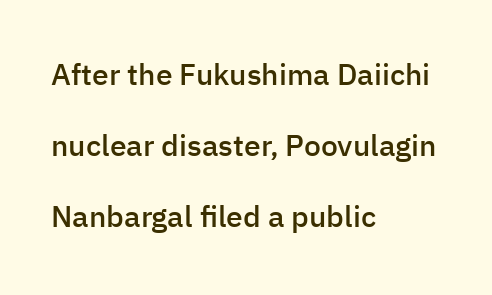
Type without underlining. These words are printed semibold, heavier than regular yet not bold. Nothing sits at the stroke ends, so this counts as sans-serif. You could not count columns in this text — the font is proportionally spaced. Ascenders rise straight up at ninety degrees. Is the block centered? No — it sits flush against the left margin.
